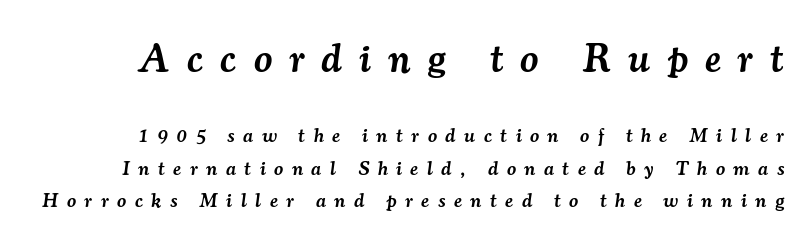
Q: Is the text bold? A: Semi-bold.
Q: Is the text italic (slanted)? A: Yes, it leans right by about 7 degrees.
Q: Is the typeface a serif or a sans-serif typeface? A: Serif.
Q: Is the text underlined? A: No.
Q: How is the paragraph aligned? A: Right-aligned.
Q: Is the spacing between letters normal or unusually wide? A: Unusually wide.
Q: Is the spacing between lines tight, normal or loose? A: Normal.
Q: Which block of text is set in a larger size, the first (top) or the second (bottom)? A: The first (top) one.
Q: Width (condensed, normal, or wide)? A: Normal.
Q: Stroke contrast? A: Medium.
Q: x-height? A: Small.
Q: Monospaced? A: No.
